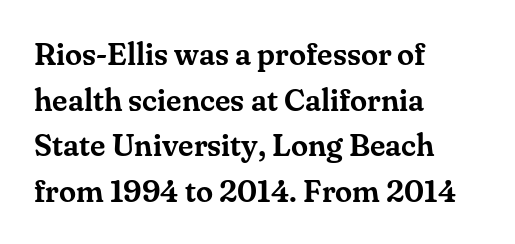
This is the regular roman posture of the typeface. The designer went with a serif here, giving each stem small feet. The space between consecutive lines is moderate. Short and long lines alike share a common starting point at left. Anything drawn beneath the words? Only blank space.
